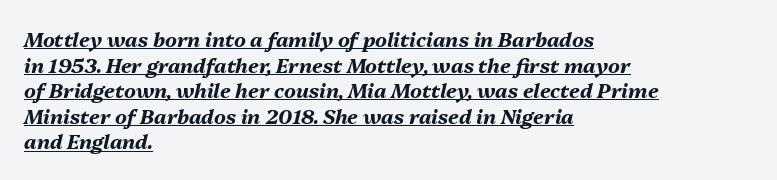
The image shows 20 px bold type, italic (leaning right); set left-aligned, normal line spacing (1.28x), normal letter spacing, underlined.
